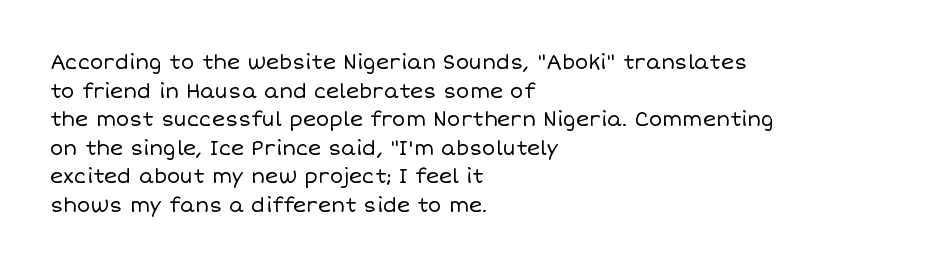
Honestly, the letter spacing is just normal — you wouldn't notice it. Every row of glyphs begins at an identical x-position on the left. The lettering holds an erect, upright posture throughout. A typesetter would call this leading conventional body-copy spacing.
